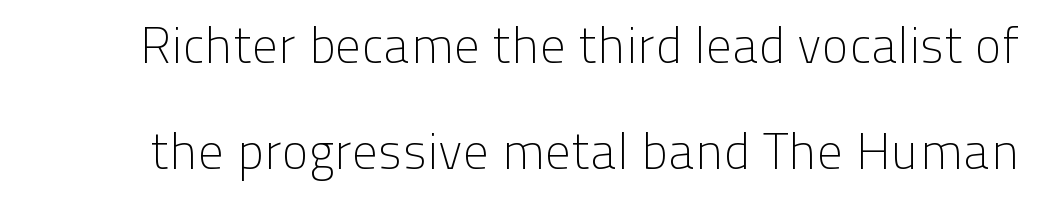
The image shows 51 px light sans-serif type, upright; set loose line spacing (2.07x), normal letter spacing, not underlined; low stroke contrast and a medium x-height.
